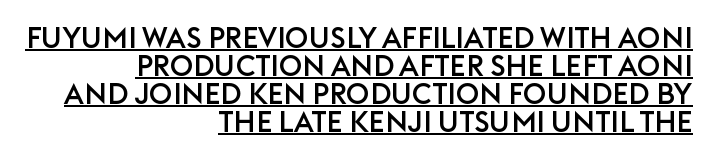
The image shows 29 px sans-serif type, upright; set right-aligned, tight line spacing (0.96x), normal letter spacing, underlined; low stroke contrast and a large x-height.
